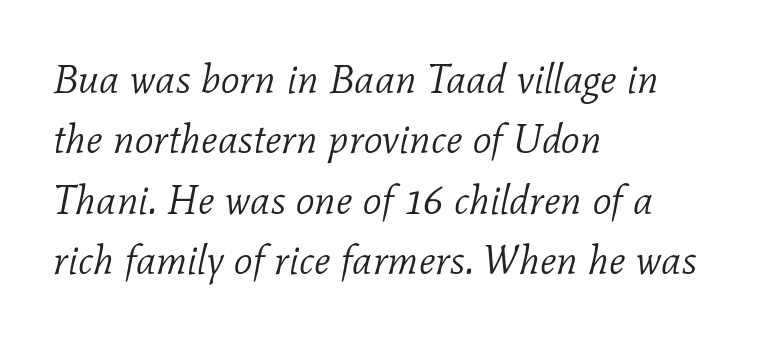
Only glyphs here, with clear space below each row. Font category for this specimen: serif. Weight class: somewhere from thin through regular. A typesetter would call this leading conventional body-copy spacing. You could call the tracking neutral — neither tight nor loose. The letters advance in unequal steps, a hallmark of proportional type.
